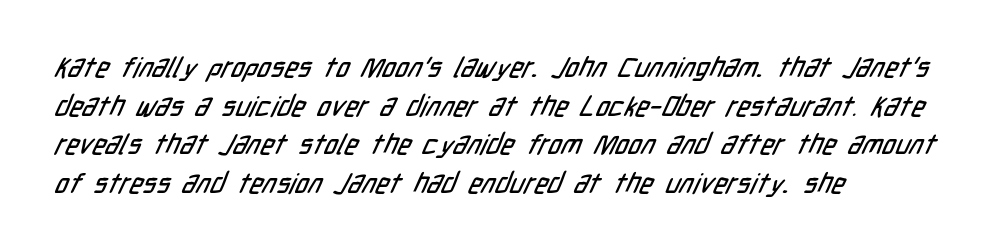
{"serif": "no", "width": "condensed", "stroke_contrast": "low", "x_height": "medium", "monospaced": "no", "underline": "no", "align": "left", "line_spacing": "normal", "line_spacing_ratio": 1.38, "letter_spacing": "normal", "letter_spacing_em": 0.0, "glyph_px": 28}
